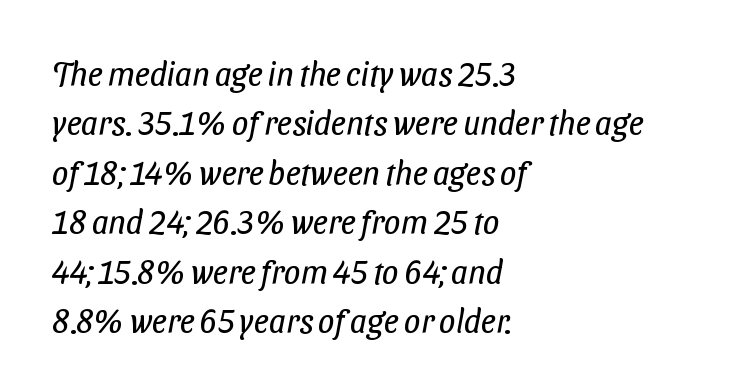
A clean baseline with only descenders dipping below it. A student would call this left alignment; a typographer would say flush left, rag right. Is this a fixed-width face? No — the glyphs have proportional, varying widths. The letters sit at their default tracking, neither squeezed nor spread.
